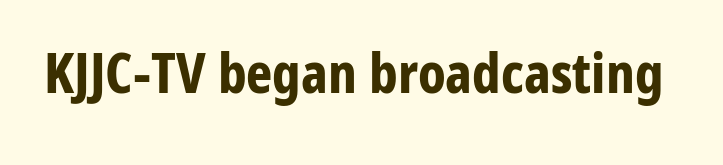
Q: Is the text bold? A: Yes.
Q: Is the text italic (slanted)? A: No, it is upright.
Q: Is the typeface a serif or a sans-serif typeface? A: Sans-serif.
Q: Is the text underlined? A: No.
Q: Is the spacing between letters normal or unusually wide? A: Normal.
Q: Width (condensed, normal, or wide)? A: Condensed.
Q: Stroke contrast? A: Low.
Q: x-height? A: Medium.
Q: Monospaced? A: No.
